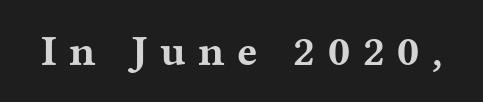
Q: Is the text bold? A: Yes.
Q: Is the text italic (slanted)? A: No, it is upright.
Q: Is the typeface a serif or a sans-serif typeface? A: Serif.
Q: Is the text underlined? A: No.
Q: Is the spacing between letters normal or unusually wide? A: Unusually wide.
Q: Width (condensed, normal, or wide)? A: Wide.
Q: Stroke contrast? A: Medium.
Q: x-height? A: Medium.
Q: Monospaced? A: No.
